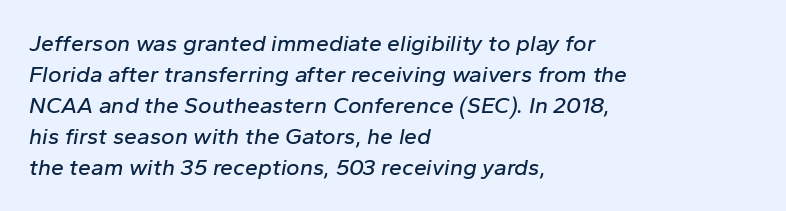
The image shows 23 px text type, italic (leaning right); set left-aligned, normal line spacing (1.35x), normal letter spacing, not underlined.
